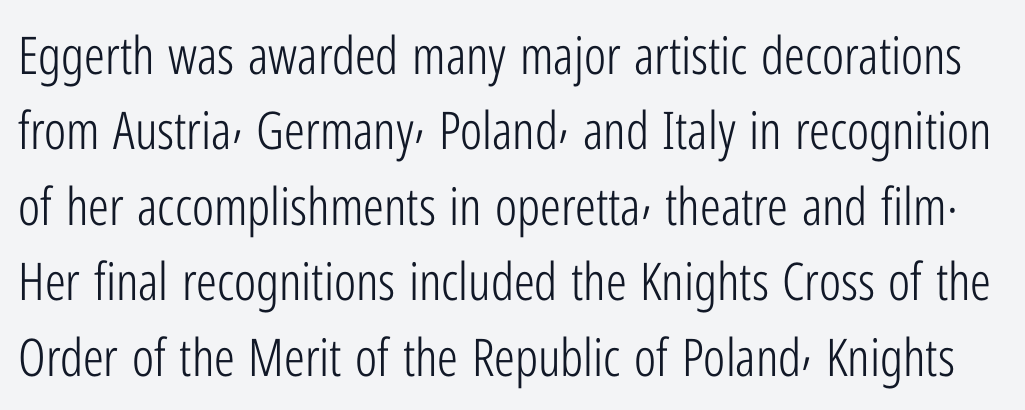
The image shows 52 px light, condensed sans-serif type, upright; set normal line spacing (1.45x), normal letter spacing, not underlined; low stroke contrast and a medium x-height.
